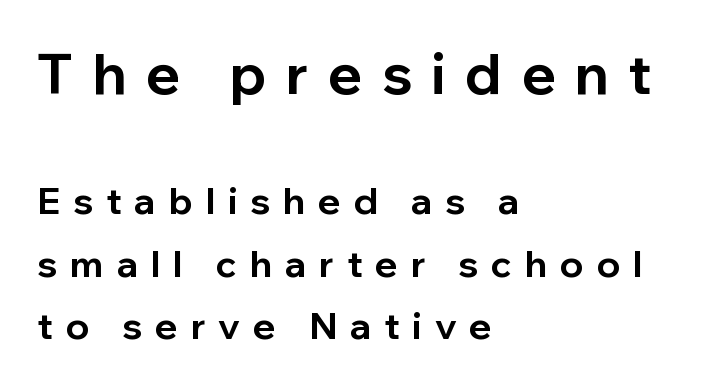
How heavy is the stroke? Heavy — this is a bold. Think of a printed novel: that variable character pitch is what you see here. Regular leading. Teacher's note: observe the even left margin — that is flush-left alignment. This rendering widens character spacing well past its baseline value. In terms of posture, this sample is upright.
